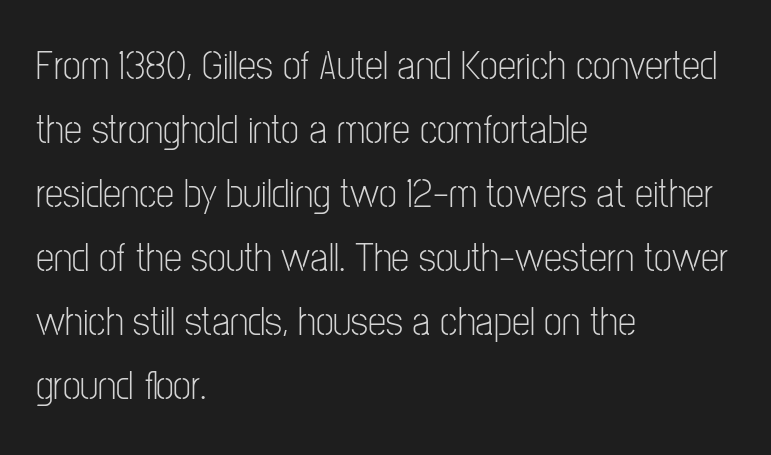
Q: Is the text bold? A: No.
Q: Is the text italic (slanted)? A: No, it is upright.
Q: Is the typeface a serif or a sans-serif typeface? A: Sans-serif.
Q: Is the text underlined? A: No.
Q: How is the paragraph aligned? A: Left-aligned.
Q: Is the spacing between letters normal or unusually wide? A: Normal.
Q: Is the spacing between lines tight, normal or loose? A: Normal.
Q: Width (condensed, normal, or wide)? A: Condensed.
Q: Stroke contrast? A: Low.
Q: x-height? A: Medium.
Q: Monospaced? A: No.
